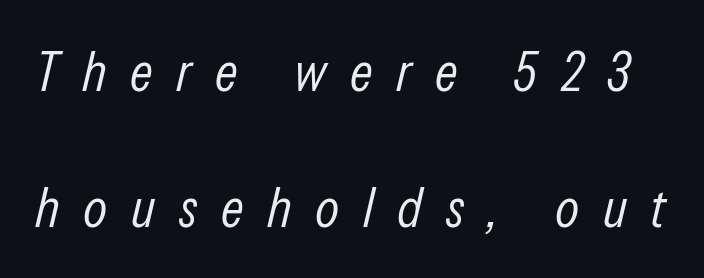
This sample has the flowing, uneven cadence of proportional lettering. There's an unmistakable incline to the writing here. Check the space under the baseline: it is left empty. Stems here are at most as thick as an everyday book face. Each word looks stretched out because of the extra space between its letters.
